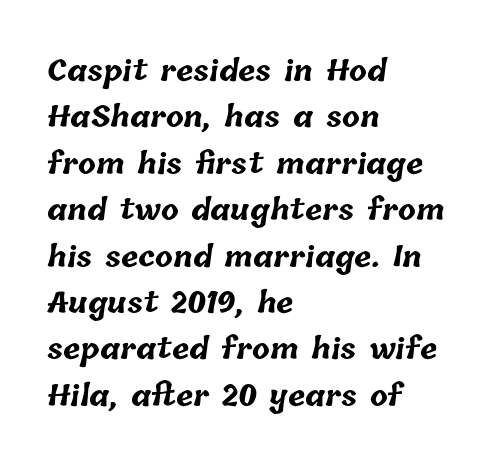
Spacing verdict: proportional, widths tailored to each character. The vertical gap from one line to the next is medium. Short and long lines alike share a common starting point at left. Lines of text with bare space underneath. Pretty heavy lettering here — definitely bold. Tracking value appears to be zero — textbook default spacing.
